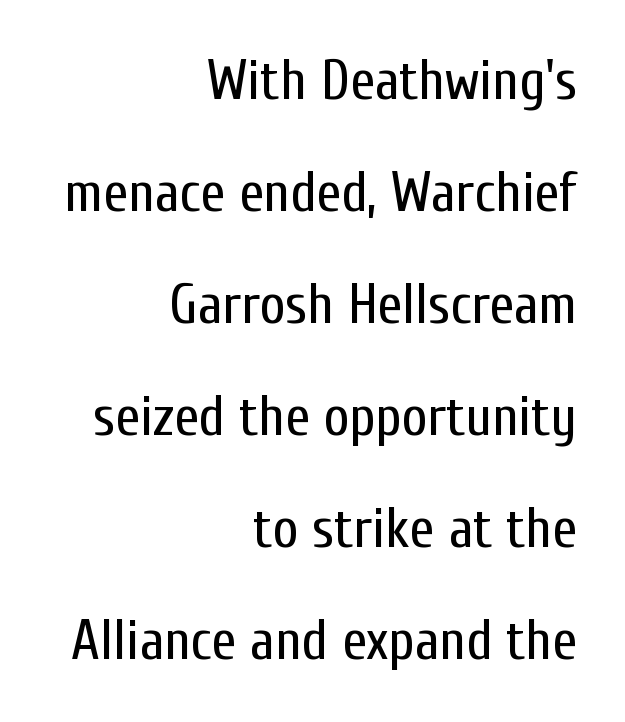
Q: Is the text bold? A: No.
Q: Is the text italic (slanted)? A: No, it is upright.
Q: Is the typeface a serif or a sans-serif typeface? A: Sans-serif.
Q: Is the text underlined? A: No.
Q: How is the paragraph aligned? A: Right-aligned.
Q: Is the spacing between letters normal or unusually wide? A: Normal.
Q: Is the spacing between lines tight, normal or loose? A: Loose.
Q: Width (condensed, normal, or wide)? A: Condensed.
Q: Stroke contrast? A: Low.
Q: x-height? A: Medium.
Q: Monospaced? A: No.
